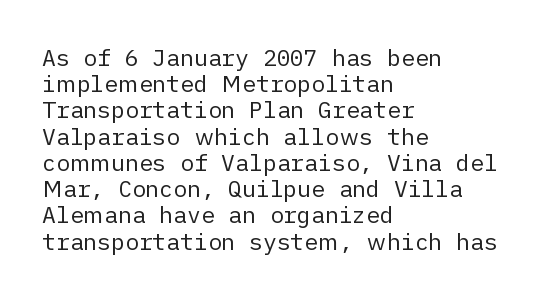
Vertically, the passage feels compressed, each row crowding the next. Nobody drew a line under any word here. The lettering holds an erect, upright posture throughout. Caption: standard tracking, unaltered.
